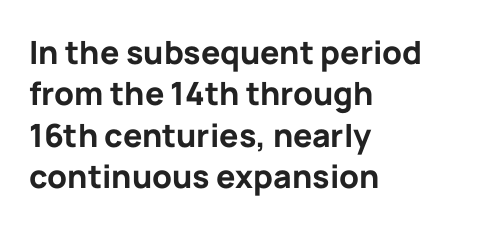
Q: Is the text bold? A: Yes.
Q: Is the text italic (slanted)? A: No, it is upright.
Q: Is the typeface a serif or a sans-serif typeface? A: Sans-serif.
Q: Is the text underlined? A: No.
Q: How is the paragraph aligned? A: Left-aligned.
Q: Is the spacing between letters normal or unusually wide? A: Normal.
Q: Is the spacing between lines tight, normal or loose? A: Normal.
Q: Width (condensed, normal, or wide)? A: Normal.
Q: Stroke contrast? A: Low.
Q: x-height? A: Medium.
Q: Monospaced? A: No.
